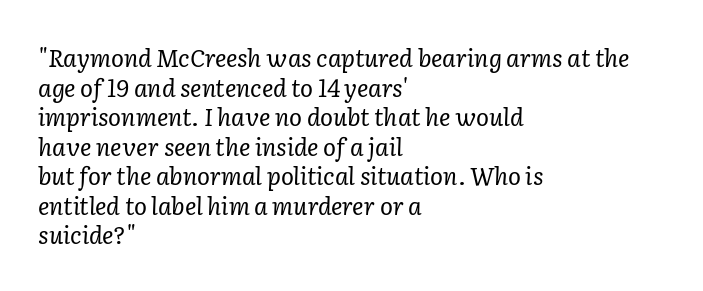
The image shows 24 px text type, italic (leaning right); set left-aligned, line spacing 1.23x, normal letter spacing, not underlined.
